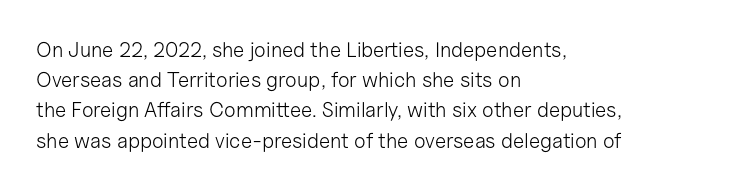
Regarding leading, the lines here are spaced in the standard way. Underline: absent. A classic flush-left, rag-right setting is used for this passage. Every character sits straight up, as roman type does.
